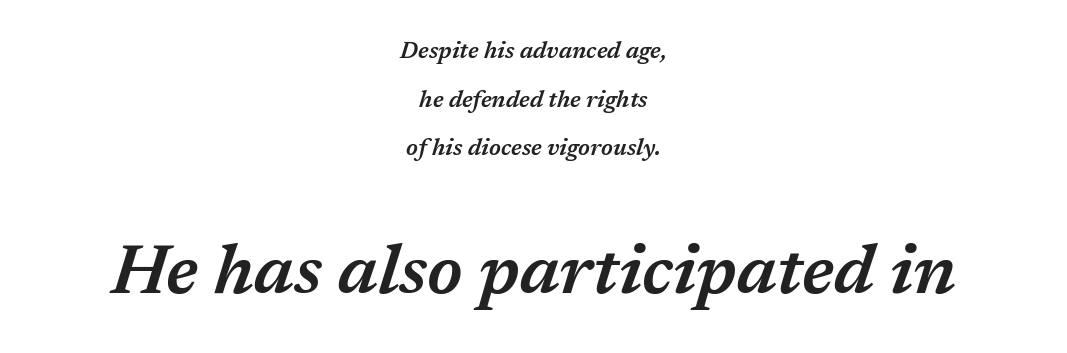
The image shows 69 px semibold type, italic (leaning right); set centered, loose line spacing (2.11x), normal letter spacing, not underlined; the second (bottom) block is 3.0x larger; medium stroke contrast and a medium x-height.
